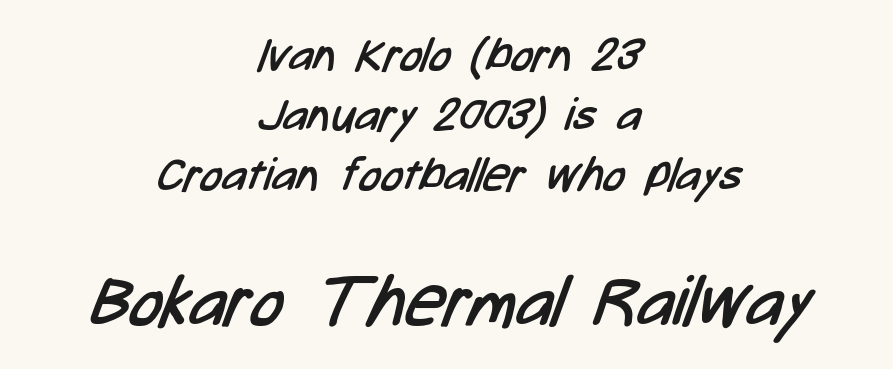
The image shows 69 px regular-weight, condensed sans-serif type; set centered, normal line spacing (1.3x), normal letter spacing, not underlined; the second (bottom) block is 1.5x larger; low stroke contrast and a medium x-height.
